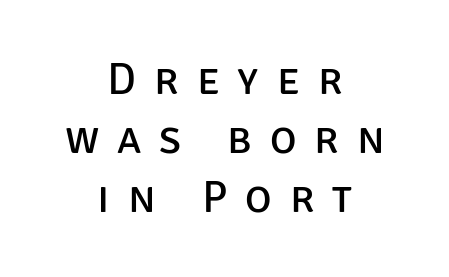
Q: Is the text bold? A: No.
Q: Is the text italic (slanted)? A: No, it is upright.
Q: Is the typeface a serif or a sans-serif typeface? A: Sans-serif.
Q: Is the text underlined? A: No.
Q: How is the paragraph aligned? A: Centered.
Q: Is the spacing between letters normal or unusually wide? A: Unusually wide.
Q: Is the spacing between lines tight, normal or loose? A: Normal.
Q: Width (condensed, normal, or wide)? A: Normal.
Q: Stroke contrast? A: Low.
Q: x-height? A: Large.
Q: Monospaced? A: No.
